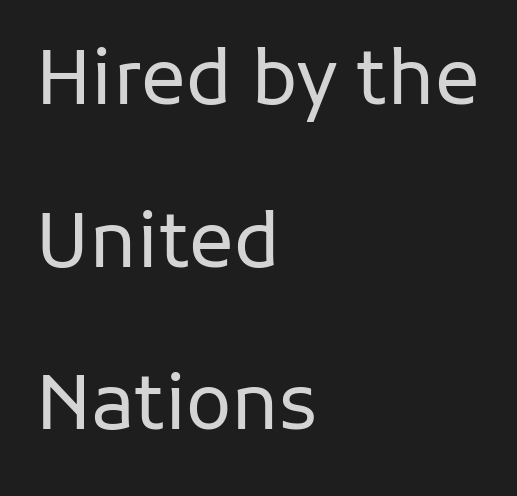
Q: Is the text bold? A: No.
Q: Is the text italic (slanted)? A: No, it is upright.
Q: Is the typeface a serif or a sans-serif typeface? A: Sans-serif.
Q: Is the text underlined? A: No.
Q: How is the paragraph aligned? A: Left-aligned.
Q: Is the spacing between letters normal or unusually wide? A: Normal.
Q: Is the spacing between lines tight, normal or loose? A: Loose.
Q: Width (condensed, normal, or wide)? A: Normal.
Q: Stroke contrast? A: Low.
Q: x-height? A: Medium.
Q: Monospaced? A: No.
